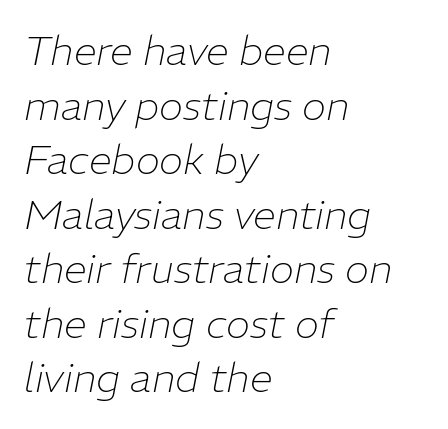
{"italic": "yes", "lean": "right", "slant_degrees": 11, "bold": "no", "weight": "thin", "width": "normal", "stroke_contrast": "low", "x_height": "medium", "monospaced": "no", "underline": "no", "align": "left", "line_spacing": "normal", "line_spacing_ratio": 1.33, "letter_spacing": "normal", "letter_spacing_em": 0.0, "glyph_px": 41}
